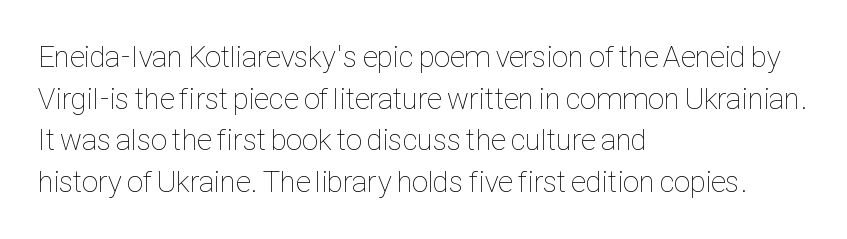
{"italic": "no", "bold": "no", "weight": "thin", "width": "condensed", "stroke_contrast": "low", "x_height": "medium", "monospaced": "no", "underline": "no", "align": "left", "line_spacing": "normal", "line_spacing_ratio": 1.39, "letter_spacing": "normal", "letter_spacing_em": 0.0, "glyph_px": 30}
